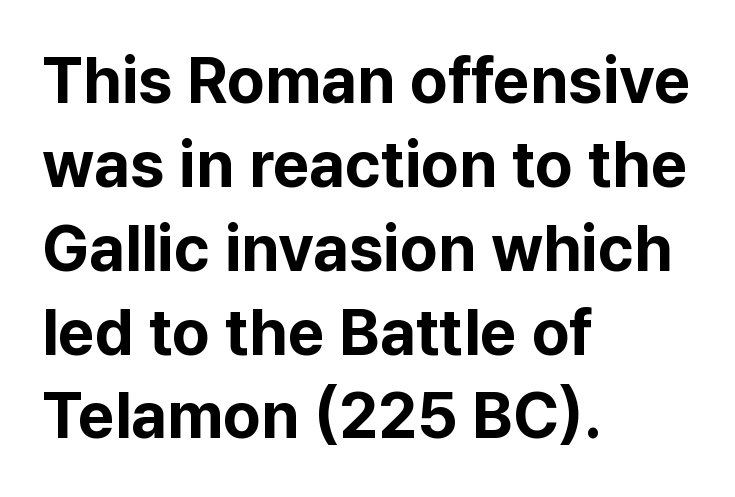
{"serif": "no", "italic": "no", "bold": "yes", "weight": "bold", "width": "normal", "stroke_contrast": "low", "x_height": "medium", "monospaced": "no", "underline": "no", "align": "left", "line_spacing": "normal", "line_spacing_ratio": 1.31, "letter_spacing": "normal", "letter_spacing_em": 0.0, "glyph_px": 64}
